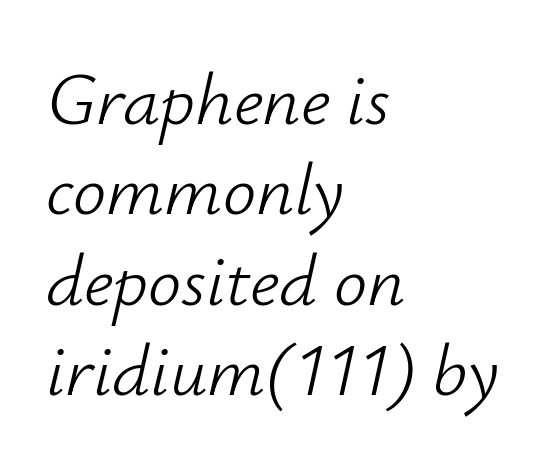
Typeset ragged right — the left edge is the straight one. Only glyphs here, with clear space below each row. The rendering uses natural spacing where letterforms have individual widths. Default kerning and tracking; the words read as compact shapes. Stems here are at most as thick as an everyday book face. The axis of the letterforms is tilted away from vertical.
